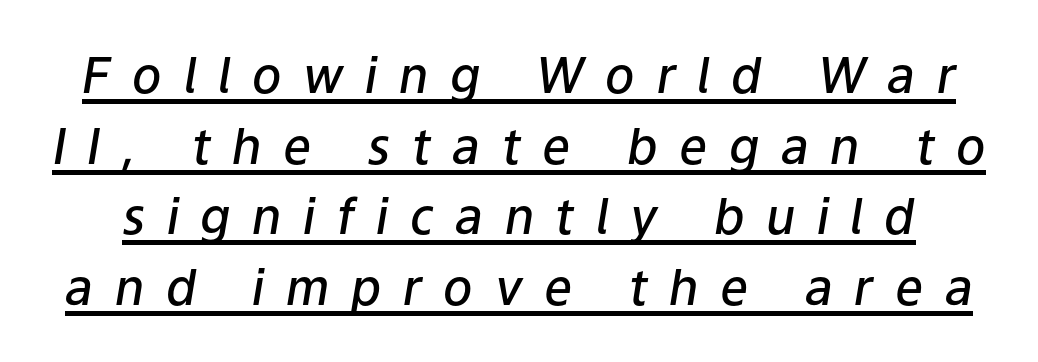
The face used here is proportionally spaced, like ordinary book or web type. Look at the tracking — it's clearly loosened, letters drifting apart. Beneath each row of characters lies a ruled line. Stems and bowls a touch heavier than normal — semibold. The lines sit at an ordinary, default distance from one another.
